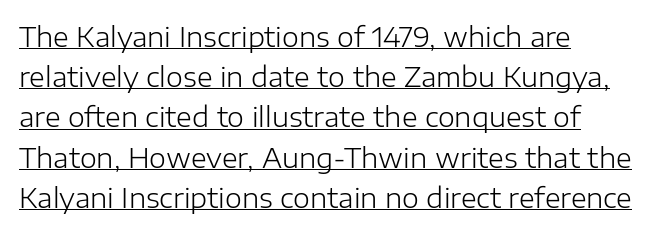
Observe the ordinary spacing: letters are neighbours, not strangers. Ascenders rise straight up at ninety degrees. Emphasis is given by a line drawn under the lettering. A quiet, ordinary-to-light weight characterises the typeface. These lines are set flush left with a ragged right edge. Quick note: interline space is typical.
